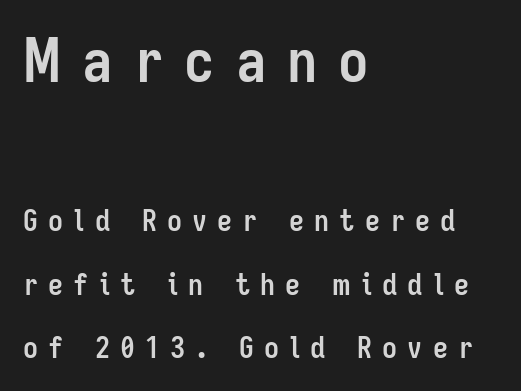
The image shows 61 px semibold, condensed sans-serif type, upright; set left-aligned, loose line spacing (2.12x), unusually wide letter spacing (+0.34 em), not underlined; the first (top) block is 2.03x larger; low stroke contrast and a medium x-height.
